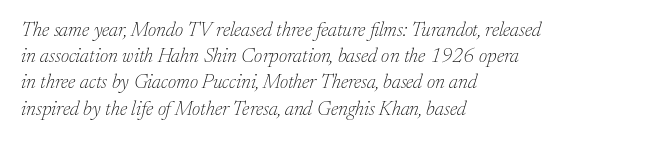
{"italic": "yes", "lean": "right", "slant_degrees": 17, "bold": "no", "underline": "no", "align": "left", "line_spacing": "normal", "line_spacing_ratio": 1.31, "letter_spacing": "normal", "letter_spacing_em": 0.0, "glyph_px": 20}
